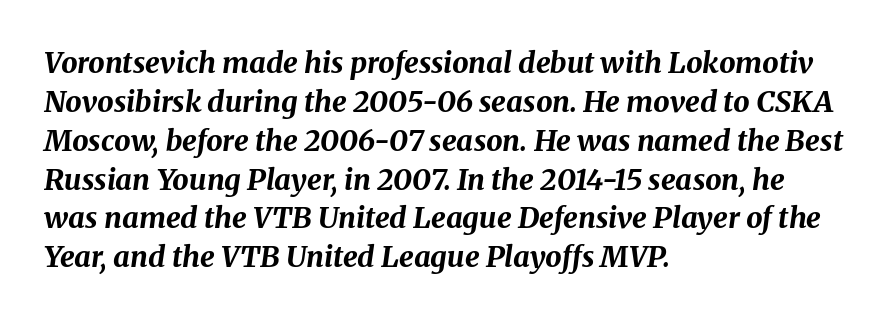
The image shows 29 px bold type, italic (leaning right); set left-aligned, normal line spacing (1.34x), normal letter spacing, not underlined; medium stroke contrast and a medium x-height.
